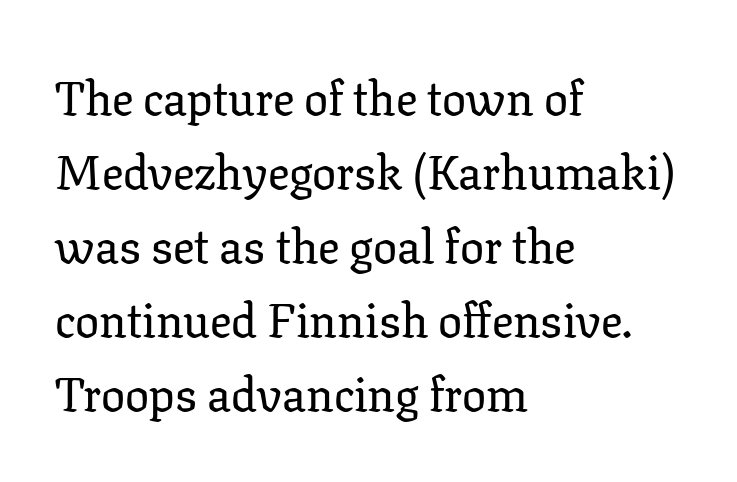
The axis of the letterforms is exactly vertical. Letter spacing: default. Casual observation: everything's shoved over to the left. Spacing verdict: proportional, widths tailored to each character.
